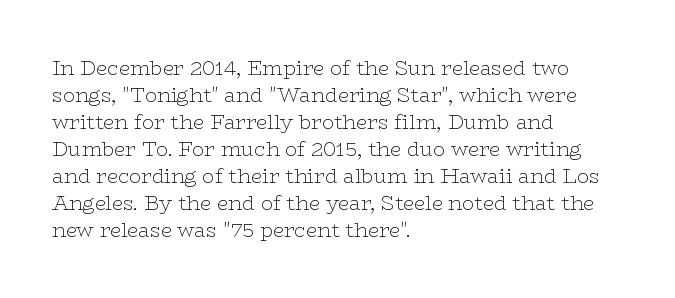
This sample uses an upright cut, with every glyph sitting square on the baseline. Reading down the column, the eye jumps a familiar distance to each next line. The horizontal fit of the characters is conventional and even. This is not heavy type; no bold has been used.
